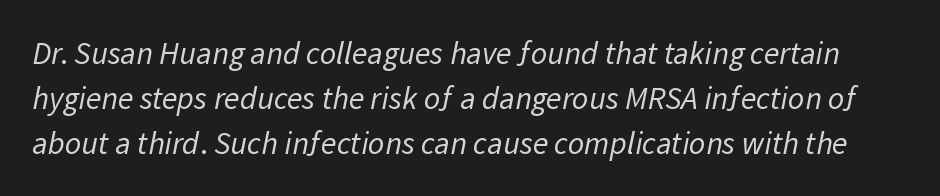
The image shows 32 px regular-weight sans-serif type; set normal line spacing (1.41x), normal letter spacing, not underlined; low stroke contrast and a medium x-height.
